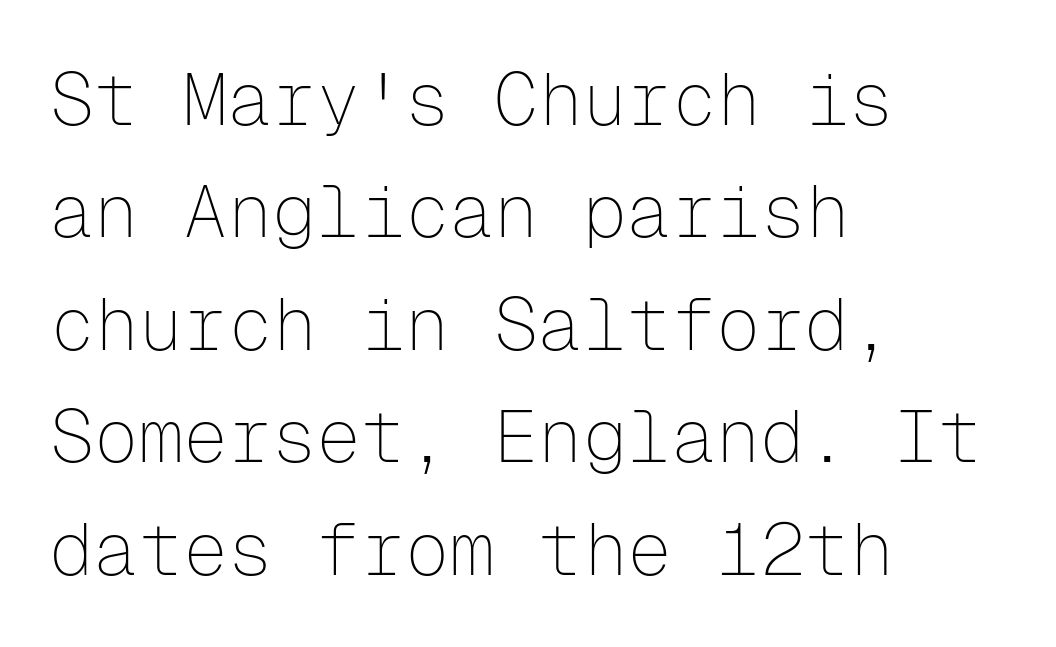
The image shows 74 px thin sans-serif type, upright, monospaced; set left-aligned, normal line spacing (1.52x), normal letter spacing, not underlined; low stroke contrast and a medium x-height.
